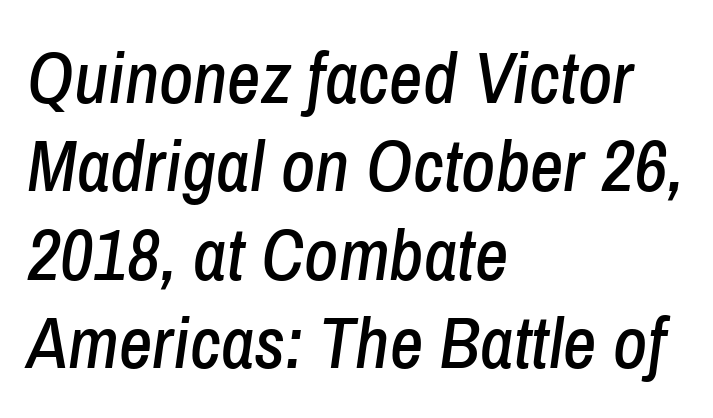
Q: Is the text italic (slanted)? A: Yes, it leans right by about 8 degrees.
Q: Is the text underlined? A: No.
Q: How is the paragraph aligned? A: Left-aligned.
Q: Is the spacing between letters normal or unusually wide? A: Normal.
Q: Width (condensed, normal, or wide)? A: Condensed.
Q: Stroke contrast? A: Low.
Q: x-height? A: Medium.
Q: Monospaced? A: No.
